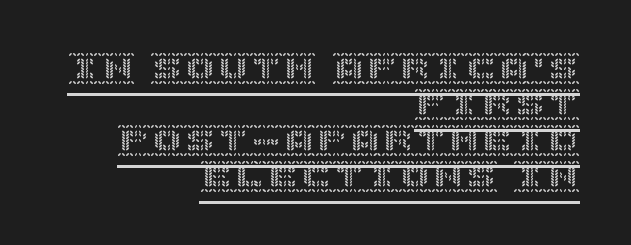
The image shows 33 px text type, upright; set right-aligned, tight line spacing (1.09x), normal letter spacing, underlined; a large x-height.
